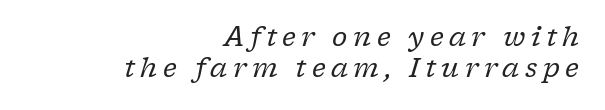
The gaps between neighbouring characters are conspicuously large. Underline: absent. Every row of glyphs terminates at an identical x-position on the right. The passage shown leans; its letterforms are oblique. The weight would be labelled regular, book, light, or lighter still.
